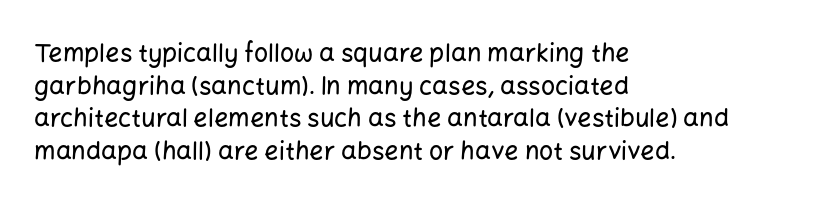
The image shows 25 px text type, upright; set left-aligned, normal line spacing (1.31x), normal letter spacing, not underlined.
